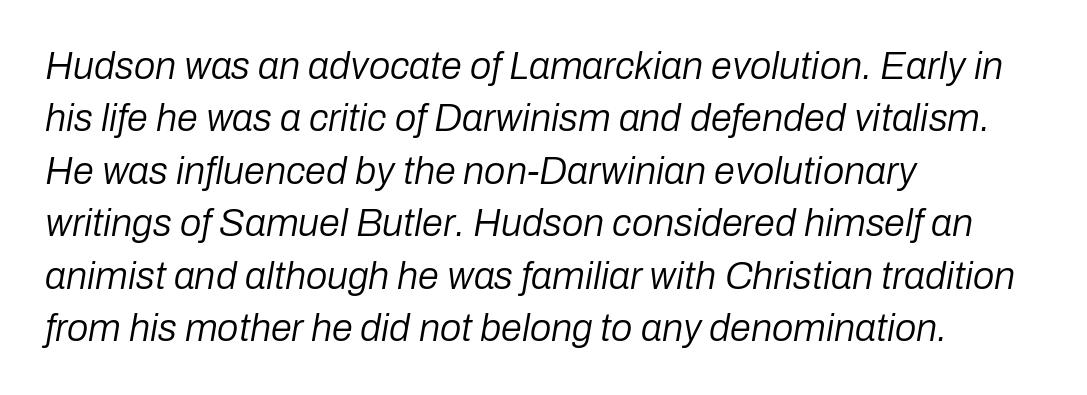
{"italic": "yes", "lean": "right", "slant_degrees": 10, "bold": "no", "weight": "regular", "width": "normal", "stroke_contrast": "low", "x_height": "medium", "monospaced": "no", "underline": "no", "align": "left", "line_spacing": "normal", "line_spacing_ratio": 1.38, "letter_spacing": "normal", "letter_spacing_em": 0.0, "glyph_px": 38}
